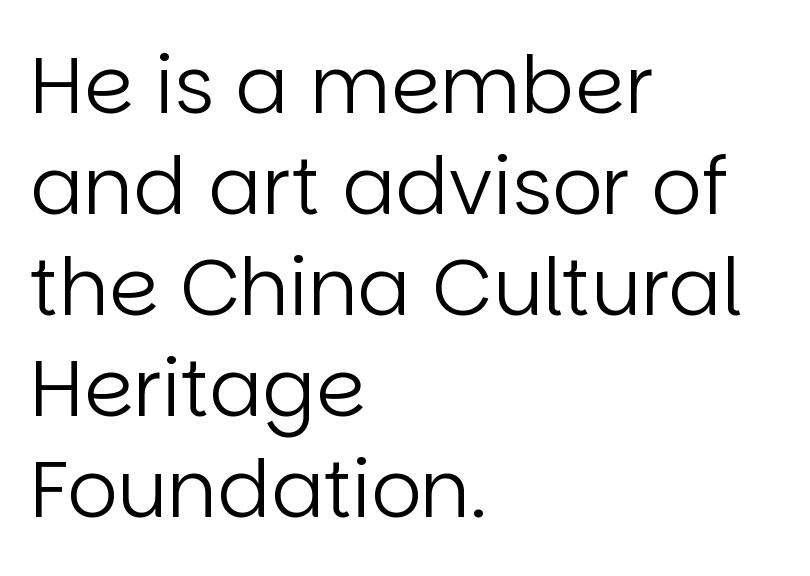
The image shows 79 px regular-weight sans-serif type, upright; set left-aligned, normal line spacing (1.28x), normal letter spacing, not underlined; low stroke contrast and a large x-height.
